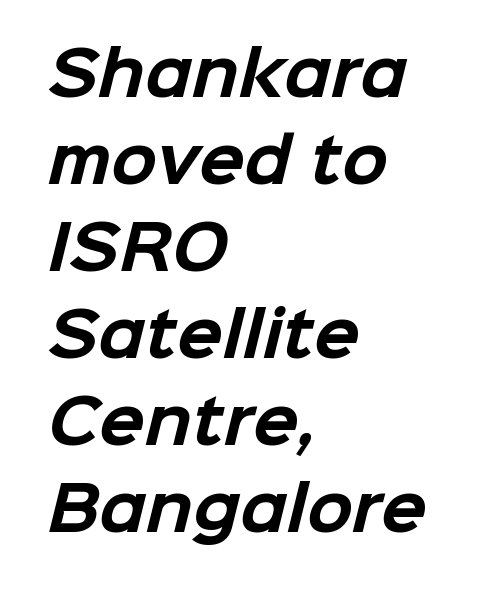
The image shows 60 px bold sans-serif type; set left-aligned, normal line spacing (1.45x), normal letter spacing, not underlined; low stroke contrast and a medium x-height.
